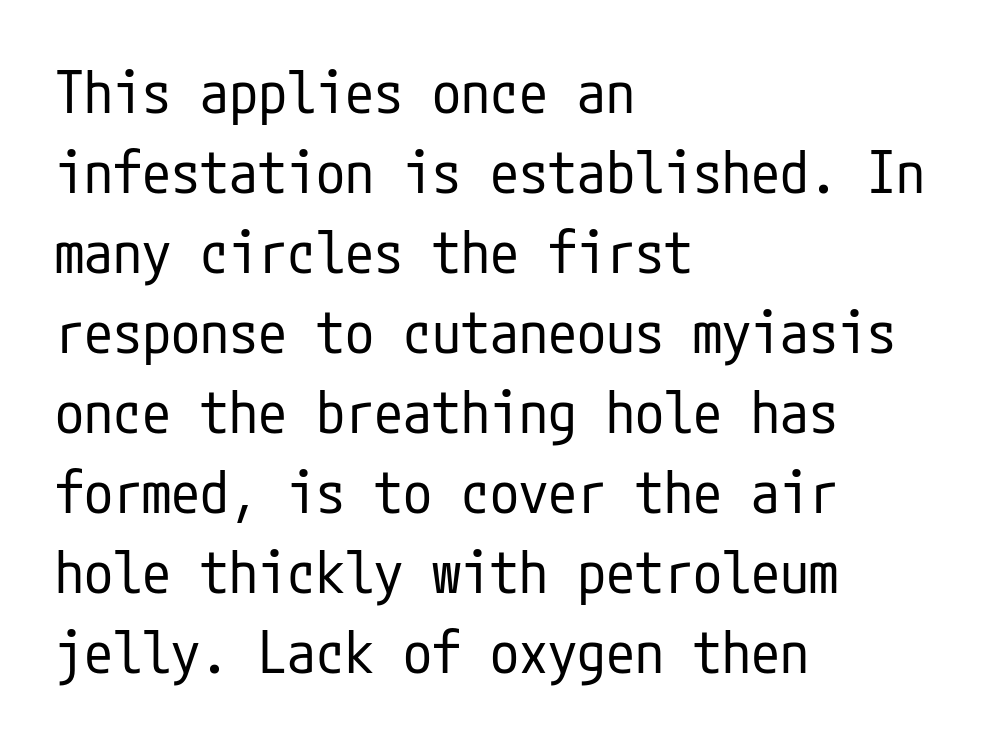
The rows are spaced the way most documents space them. The passage is arranged the way most books set body copy — flush left. Weight: in the light-to-regular range. A typesetter would mark this as roman, not italic. Each row of text sits above clean, open space.
